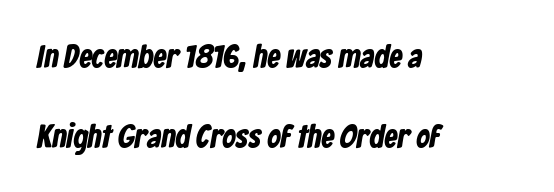
Vertical spacing — loose. How heavy is the stroke? Heavy — this is a bold. Do the characters align in a grid? No, the font is proportional. These lines stack with their left ends in a neat column. A bare baseline throughout the passage. This is sans-serif lettering, the kind often seen on screens and signage.
